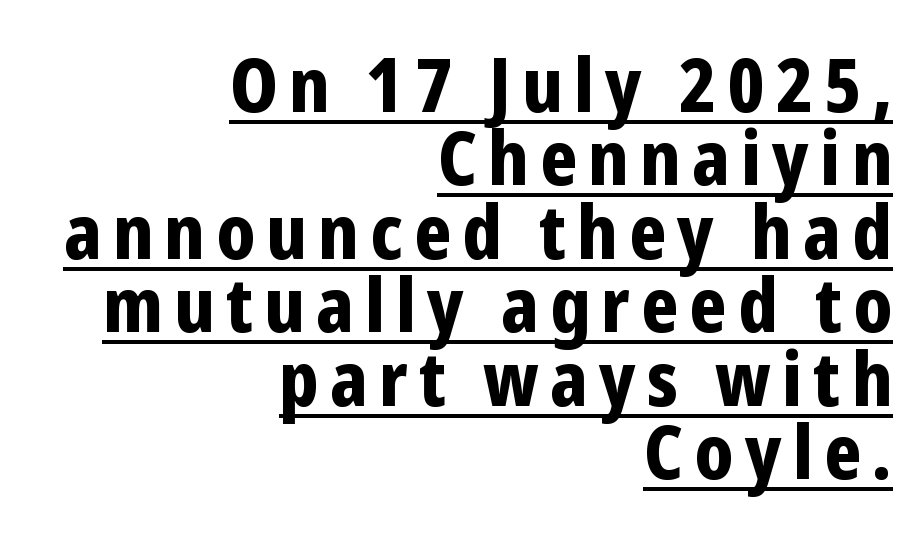
{"serif": "no", "italic": "no", "bold": "yes", "weight": "bold", "width": "condensed", "stroke_contrast": "low", "x_height": "medium", "monospaced": "no", "underline": "yes", "align": "right", "line_spacing": "tight", "line_spacing_ratio": 0.98, "glyph_px": 75}
